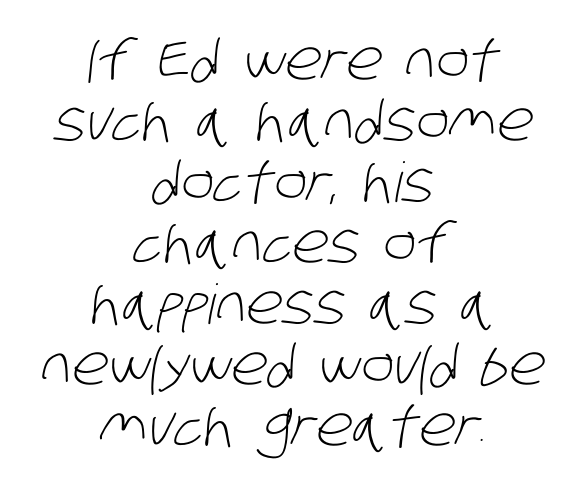
{"serif": "no", "bold": "no", "weight": "light", "width": "condensed", "stroke_contrast": "low", "x_height": "large", "monospaced": "no", "underline": "no", "align": "center", "line_spacing": "tight", "line_spacing_ratio": 1.11, "letter_spacing": "normal", "letter_spacing_em": 0.0, "glyph_px": 55}
